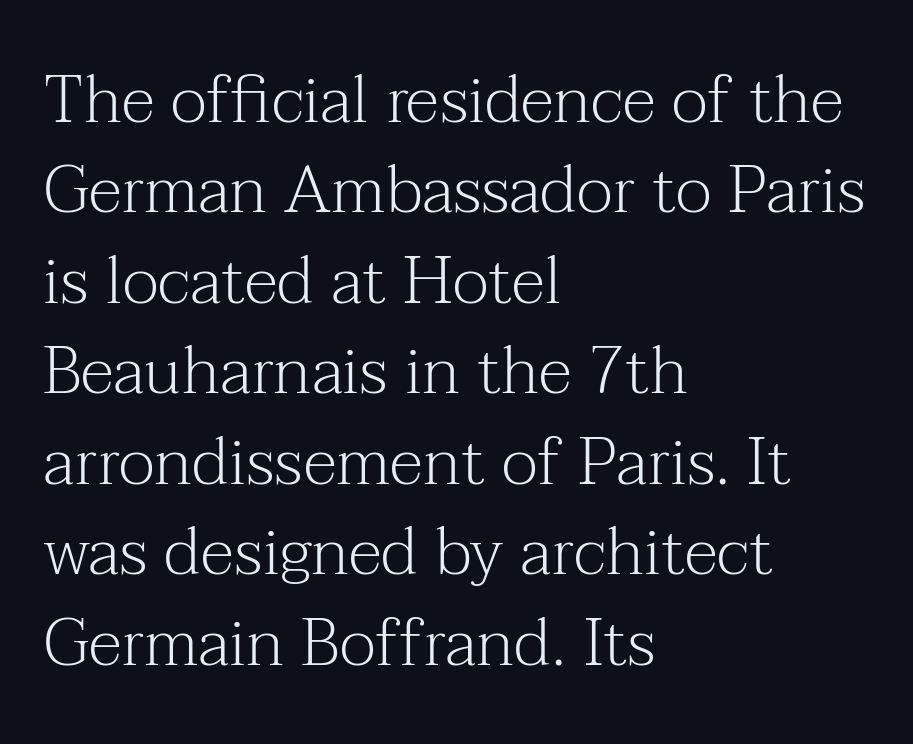
Q: Is the text bold? A: No.
Q: Is the text italic (slanted)? A: No, it is upright.
Q: Is the typeface a serif or a sans-serif typeface? A: Serif.
Q: Is the text underlined? A: No.
Q: How is the paragraph aligned? A: Left-aligned.
Q: Is the spacing between letters normal or unusually wide? A: Normal.
Q: Is the spacing between lines tight, normal or loose? A: Normal.
Q: Width (condensed, normal, or wide)? A: Normal.
Q: Stroke contrast? A: Medium.
Q: x-height? A: Medium.
Q: Monospaced? A: No.
